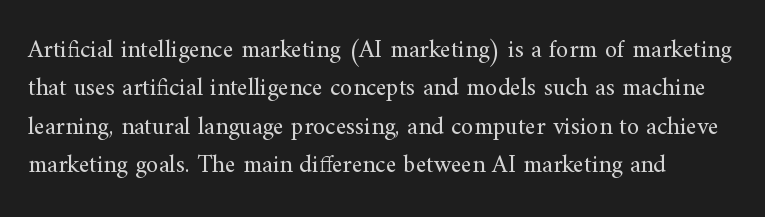
Q: Is the text bold? A: No.
Q: Is the text italic (slanted)? A: No, it is upright.
Q: Is the text underlined? A: No.
Q: How is the paragraph aligned? A: Left-aligned.
Q: Is the spacing between letters normal or unusually wide? A: Normal.
Q: Is the spacing between lines tight, normal or loose? A: Normal.
